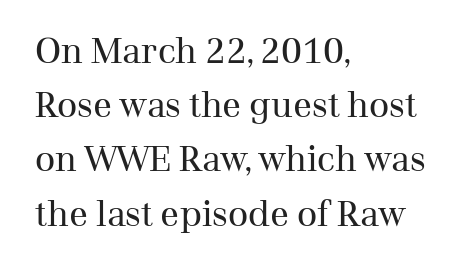
{"serif": "yes", "italic": "no", "bold": "no", "weight": "regular", "width": "normal", "stroke_contrast": "medium", "x_height": "medium", "monospaced": "no", "underline": "no", "align": "left", "line_spacing": "normal", "line_spacing_ratio": 1.55, "letter_spacing": "normal", "letter_spacing_em": 0.0, "glyph_px": 35}
